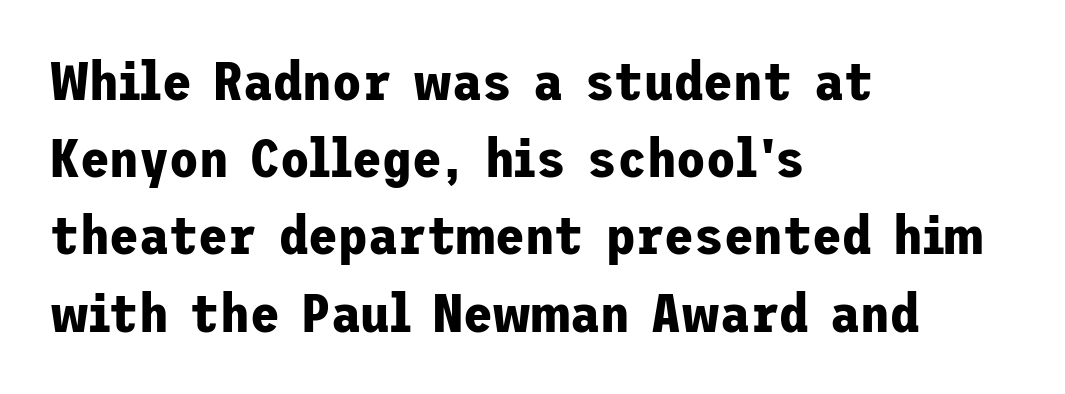
{"serif": "no", "italic": "no", "bold": "yes", "weight": "bold", "width": "normal", "stroke_contrast": "low", "x_height": "medium", "underline": "no", "align": "left", "line_spacing": "normal", "line_spacing_ratio": 1.43, "letter_spacing": "normal", "letter_spacing_em": 0.0, "glyph_px": 54}
